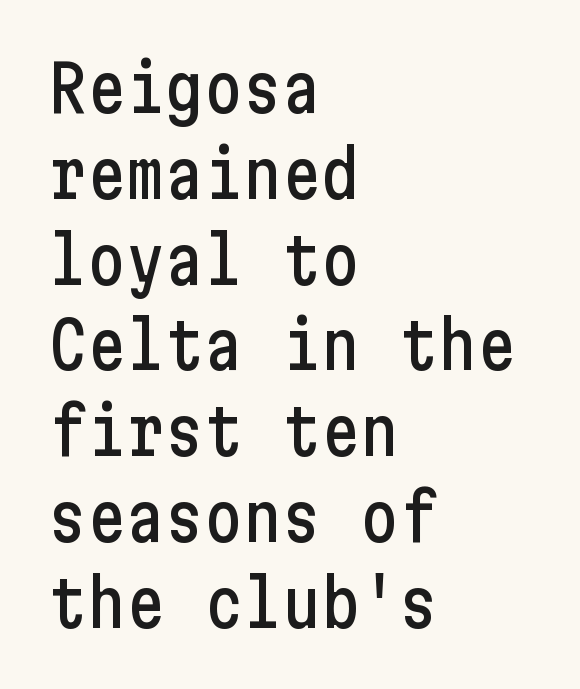
Q: Is the text italic (slanted)? A: No, it is upright.
Q: Is the typeface a serif or a sans-serif typeface? A: Sans-serif.
Q: Is the text underlined? A: No.
Q: How is the paragraph aligned? A: Left-aligned.
Q: Is the spacing between letters normal or unusually wide? A: Normal.
Q: Is the spacing between lines tight, normal or loose? A: Normal.
Q: Width (condensed, normal, or wide)? A: Condensed.
Q: Stroke contrast? A: Low.
Q: x-height? A: Medium.
